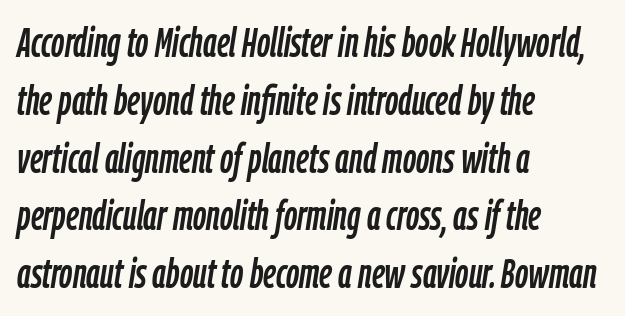
{"italic": "yes", "lean": "right", "slant_degrees": 9, "width": "condensed", "stroke_contrast": "low", "x_height": "medium", "monospaced": "no", "underline": "no", "align": "left", "line_spacing": "normal", "line_spacing_ratio": 1.41, "letter_spacing": "normal", "letter_spacing_em": 0.0, "glyph_px": 41}
